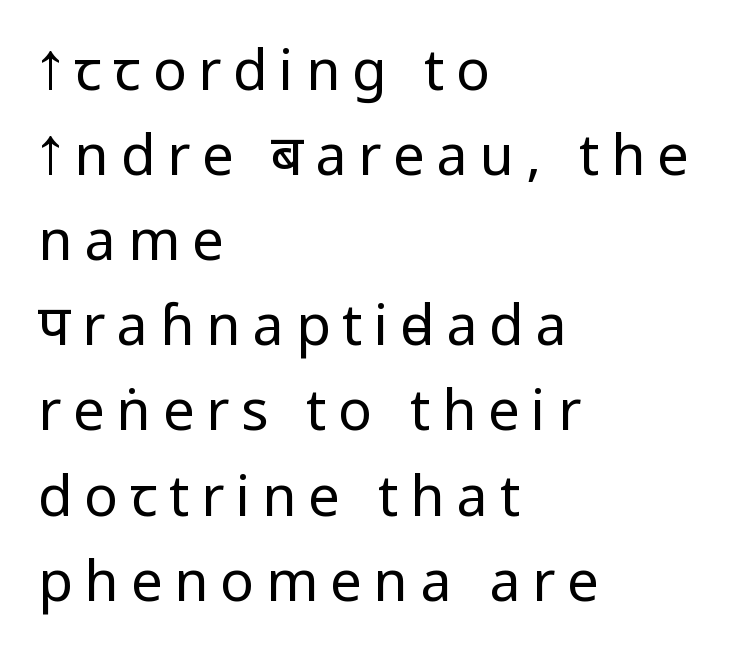
{"serif": "no", "italic": "no", "bold": "no", "weight": "regular", "width": "condensed", "stroke_contrast": "low", "x_height": "large", "monospaced": "no", "underline": "no", "align": "left", "line_spacing": "normal", "line_spacing_ratio": 1.52, "letter_spacing": "wide", "letter_spacing_em": 0.21, "glyph_px": 56}
